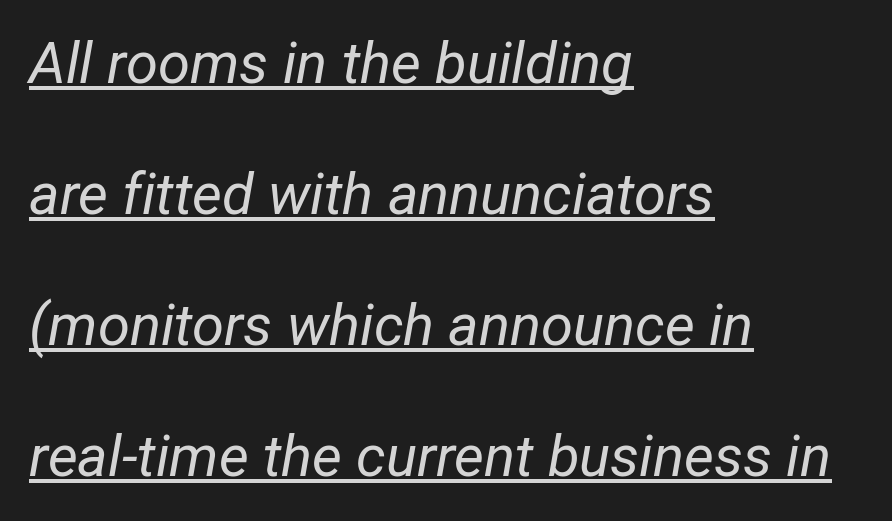
The font is comparable to plain body text, perhaps lighter. Notice how a bar underscores the lettering throughout. Typeset ragged right — the left edge is the straight one. The face used here is rendered with its standard letterfit.
